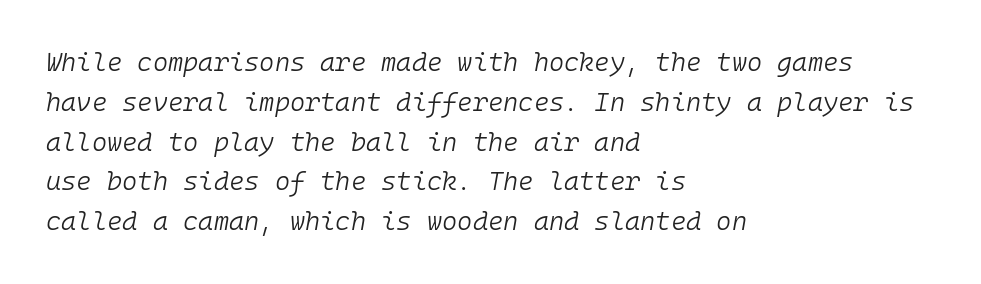
The image shows 26 px text type, italic (leaning right); set left-aligned, normal line spacing (1.53x), normal letter spacing, not underlined.
